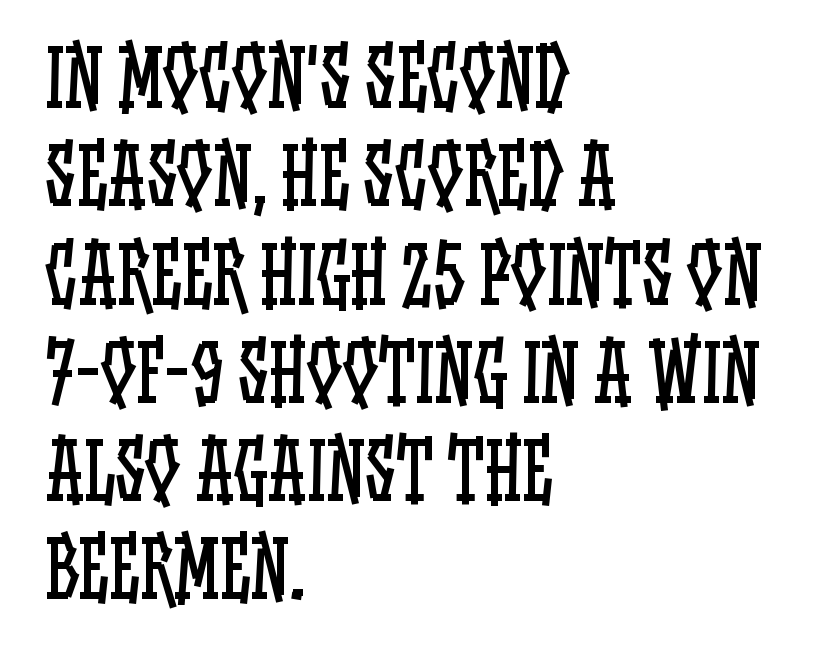
The image shows 78 px regular-weight, condensed type, upright; set left-aligned, normal line spacing (1.26x), normal letter spacing, not underlined; low stroke contrast and a large x-height.
